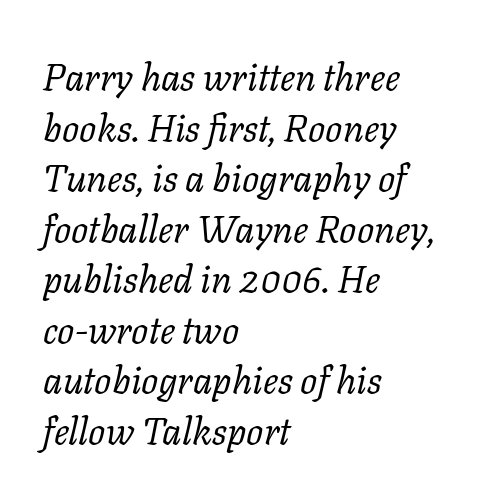
The image shows 38 px regular-weight serif type, italic (leaning right); set left-aligned, normal line spacing (1.33x), normal letter spacing, not underlined; low stroke contrast and a medium x-height.
